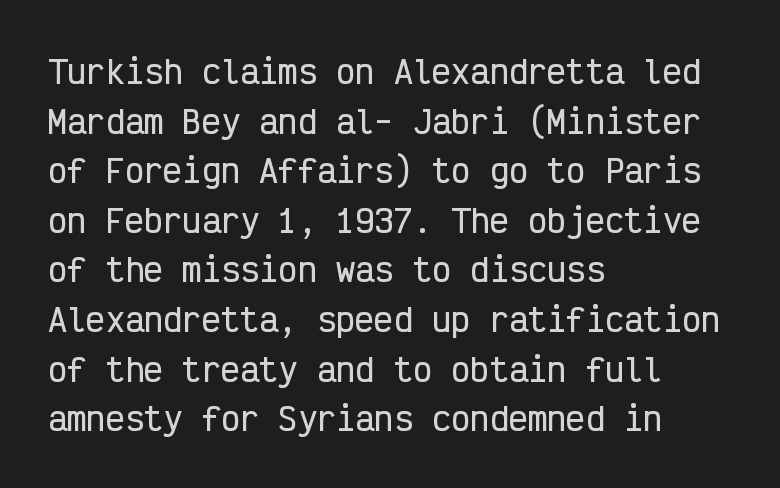
{"serif": "no", "italic": "no", "width": "condensed", "stroke_contrast": "low", "x_height": "medium", "monospaced": "yes", "underline": "no", "align": "left", "line_spacing": "normal", "line_spacing_ratio": 1.55, "letter_spacing": "normal", "letter_spacing_em": 0.0, "glyph_px": 32}
